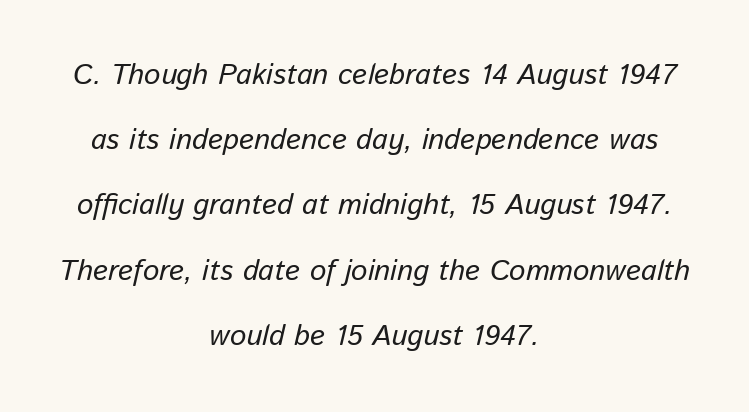
The image shows 29 px regular-weight type, italic (leaning right); set centered, loose line spacing (2.25x), normal letter spacing, not underlined; low stroke contrast and a medium x-height.
